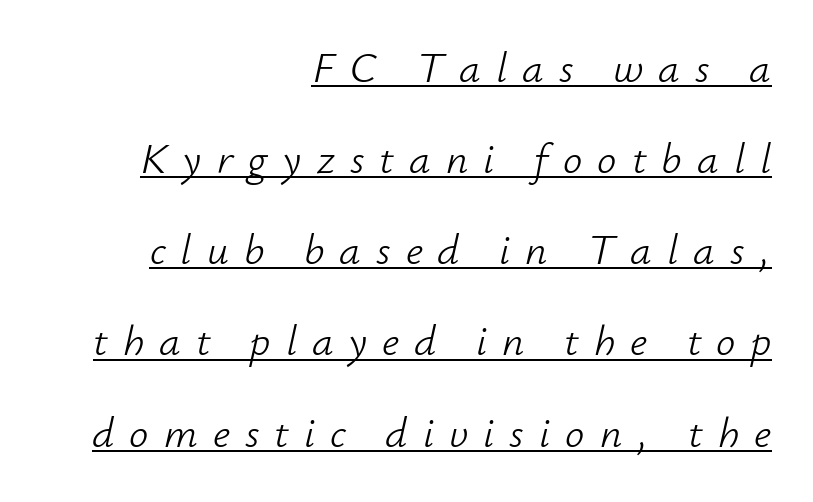
Q: Is the text bold? A: No.
Q: Is the text italic (slanted)? A: Yes, it leans right by about 12 degrees.
Q: Is the text underlined? A: Yes.
Q: How is the paragraph aligned? A: Right-aligned.
Q: Is the spacing between letters normal or unusually wide? A: Unusually wide.
Q: Is the spacing between lines tight, normal or loose? A: Loose.
Q: Width (condensed, normal, or wide)? A: Normal.
Q: Stroke contrast? A: Low.
Q: x-height? A: Small.
Q: Monospaced? A: No.
